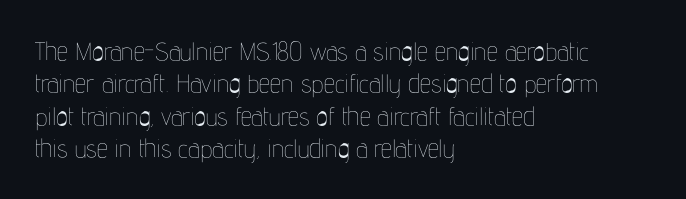
The words here are not underlined. Whoever set this chose a conventional vertical rhythm. Honestly, the letter spacing is just normal — you wouldn't notice it. Tall strokes in this sample are plumb rather than angled. Compared with a centered layout, this one pins lines to the left instead. The weight tops out at a normal text grade.
